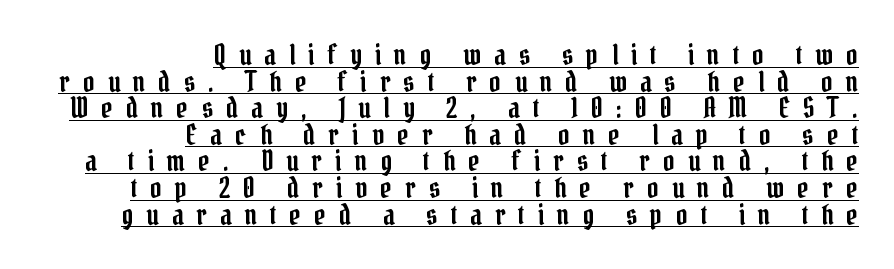
{"serif": "yes", "italic": "no", "width": "condensed", "stroke_contrast": "low", "x_height": "medium", "monospaced": "no", "underline": "yes", "align": "right", "line_spacing": "tight", "line_spacing_ratio": 0.95, "letter_spacing": "wide", "letter_spacing_em": 0.47, "glyph_px": 28}
